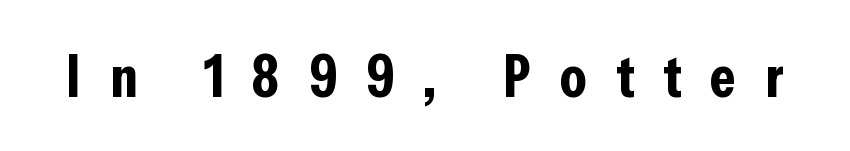
{"serif": "no", "italic": "no", "bold": "yes", "weight": "bold", "width": "condensed", "stroke_contrast": "low", "x_height": "medium", "monospaced": "no", "underline": "no", "letter_spacing": "wide", "letter_spacing_em": 0.49, "glyph_px": 59}
